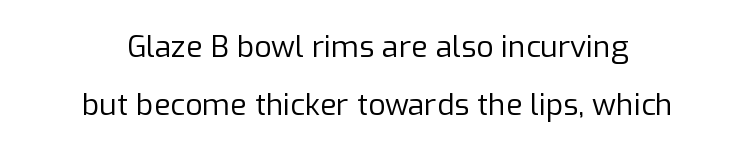
Q: Is the text bold? A: No.
Q: Is the text italic (slanted)? A: No, it is upright.
Q: Is the typeface a serif or a sans-serif typeface? A: Sans-serif.
Q: Is the text underlined? A: No.
Q: How is the paragraph aligned? A: Centered.
Q: Is the spacing between letters normal or unusually wide? A: Normal.
Q: Is the spacing between lines tight, normal or loose? A: Loose.
Q: Width (condensed, normal, or wide)? A: Normal.
Q: Stroke contrast? A: Low.
Q: x-height? A: Medium.
Q: Monospaced? A: No.
